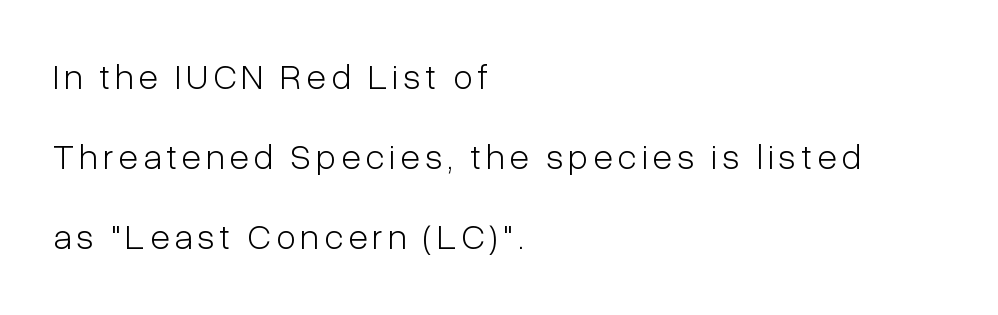
The image shows 36 px light, condensed sans-serif type, upright; set left-aligned, loose line spacing (2.22x), not underlined; low stroke contrast and a medium x-height.
